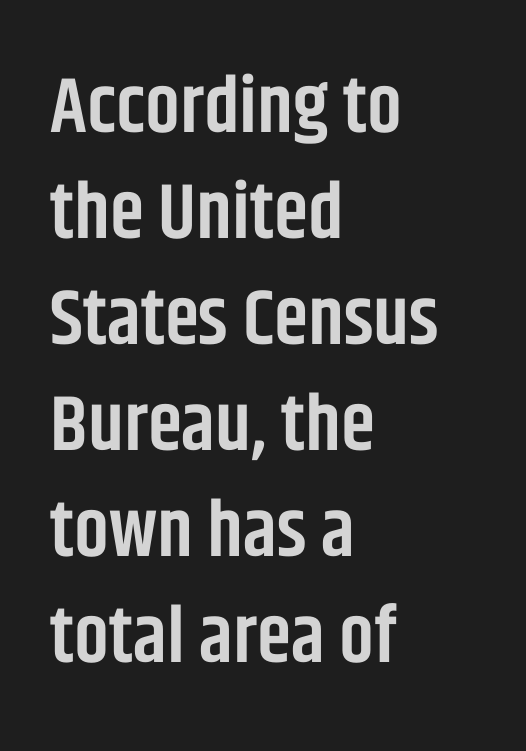
{"serif": "no", "italic": "no", "bold": "semi", "weight": "semibold", "width": "condensed", "stroke_contrast": "low", "x_height": "large", "monospaced": "no", "underline": "no", "align": "left", "line_spacing": "normal", "line_spacing_ratio": 1.36, "letter_spacing": "normal", "letter_spacing_em": 0.0, "glyph_px": 78}
